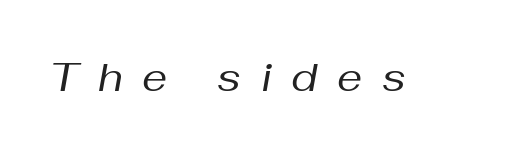
The type is letterspaced generously, with wide tracking. An italicized treatment has been applied to the whole sample. Weight: regular or lighter. Proportional: the letters do not fall into vertical columns. The space directly below the letters is spotless.
